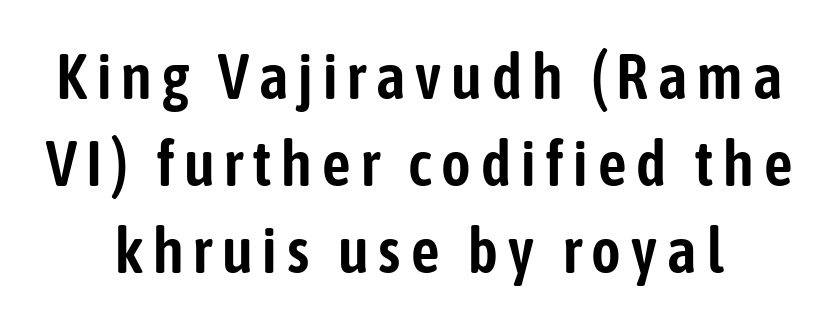
Here the designer chose a conventional face with non-uniform glyph widths. The lines are quadded center. The letters stand straight up with perfectly vertical stems. This block has exactly the height ordinary leading produces.
